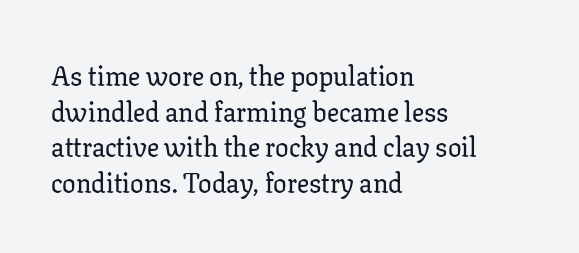
Line spacing here is normal. In terms of posture, this sample is upright. A bare baseline throughout the passage. Does the copy run flush right? No — it runs flush left. You could call the tracking neutral — neither tight nor loose.
